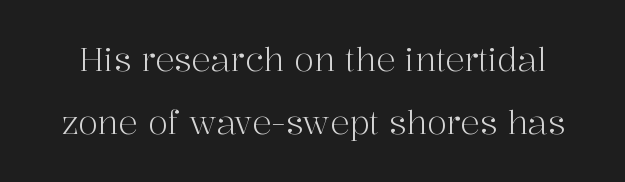
Q: Is the text bold? A: No.
Q: Is the text italic (slanted)? A: No, it is upright.
Q: Is the typeface a serif or a sans-serif typeface? A: Serif.
Q: Is the text underlined? A: No.
Q: Is the spacing between letters normal or unusually wide? A: Normal.
Q: Is the spacing between lines tight, normal or loose? A: Loose.
Q: Width (condensed, normal, or wide)? A: Normal.
Q: Stroke contrast? A: High.
Q: x-height? A: Medium.
Q: Monospaced? A: No.
